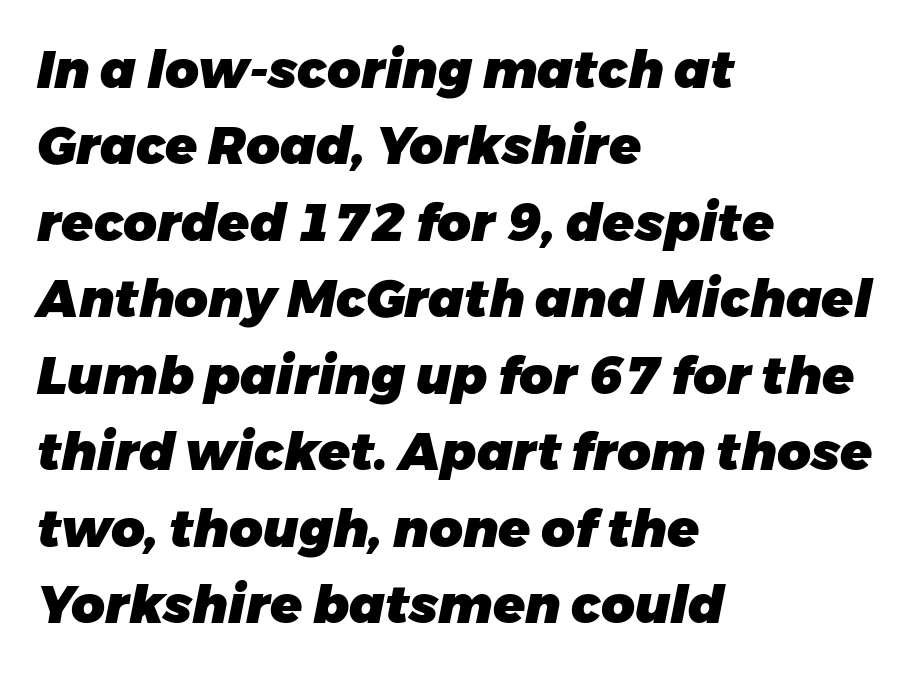
Slanted lettering throughout. Any mark beneath the type? The region is blank. In terms of letterspacing, this is plain default setting. Think of a printed novel: that variable character pitch is what you see here. This block has exactly the height ordinary leading produces. These words are printed bold, with thick strokes throughout.
